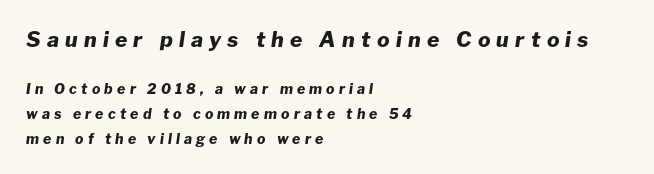
The image shows 21 px bold type, italic (leaning right); set left-aligned, line spacing 1.77x, unusually wide letter spacing (+0.3 em), not underlined; the first (top) block is 1.5x larger.
